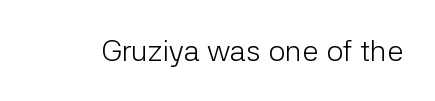
Q: Is the text bold? A: No.
Q: Is the text italic (slanted)? A: No, it is upright.
Q: Is the typeface a serif or a sans-serif typeface? A: Sans-serif.
Q: Is the text underlined? A: No.
Q: Is the spacing between letters normal or unusually wide? A: Normal.
Q: Width (condensed, normal, or wide)? A: Normal.
Q: Stroke contrast? A: Low.
Q: x-height? A: Medium.
Q: Monospaced? A: No.
